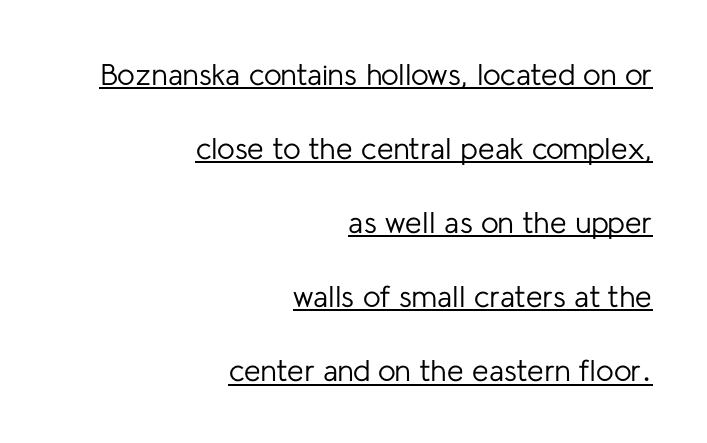
{"serif": "no", "italic": "no", "bold": "no", "weight": "regular", "width": "normal", "stroke_contrast": "low", "x_height": "medium", "monospaced": "no", "underline": "yes", "align": "right", "line_spacing": "loose", "line_spacing_ratio": 2.47, "letter_spacing": "normal", "letter_spacing_em": 0.0, "glyph_px": 30}
